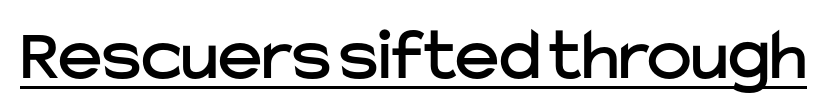
A typesetter would call this proportional, since set widths differ per character. Underlining? Definitely there. The characters display no serif detailing; their extremities are plain. This sample uses plain, unmodified letter spacing.
